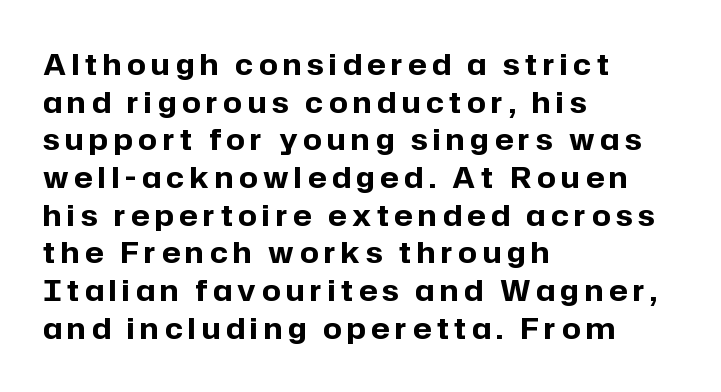
Does extra space separate the letters? Yes, quite a lot of it. A typesetter would call this proportional, since set widths differ per character. The rendering uses a moderate line-height, typical for paragraphs. The setting favours the left margin, as ordinary paragraphs usually do. Words float on clear page, feet unadorned.
